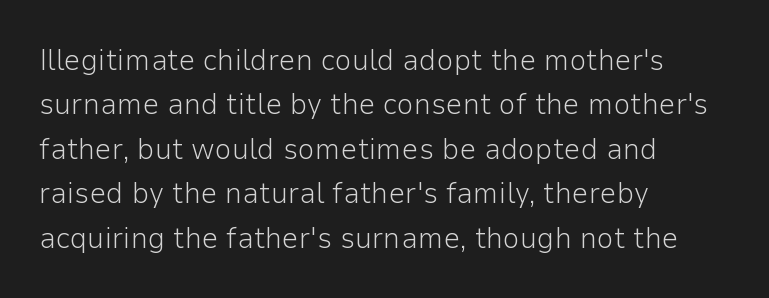
Check where the strokes stop: nothing finishes them off — pure sans. The rag falls on the right side of this text block. Posture: straight, roman, zero tilt. Bold? No — there's no thickening of the strokes. Each letter keeps its own natural width here, so spacing adapts to shape.
